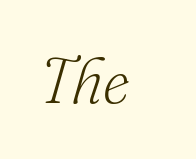
{"serif": "yes", "italic": "yes", "lean": "right", "slant_degrees": 16, "bold": "no", "weight": "light", "width": "normal", "stroke_contrast": "low", "x_height": "small", "monospaced": "no", "underline": "no", "letter_spacing": "normal", "letter_spacing_em": 0.0, "glyph_px": 65}
